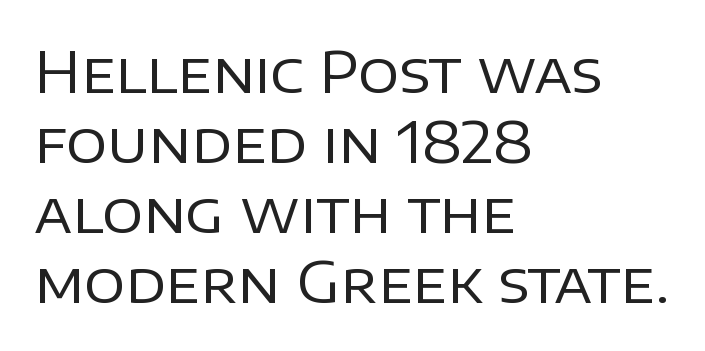
The area under the type is left untouched. Nothing sits at the stroke ends, so this counts as sans-serif. On a weight scale, this lands at 450 or below. This sample has the flowing, uneven cadence of proportional lettering. Default kerning and tracking; the words read as compact shapes. Nope, not italic — everything's standing straight.
